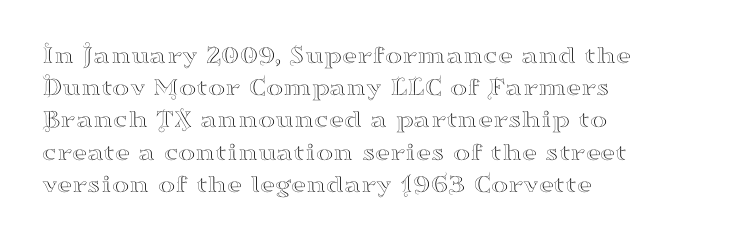
Q: Is the text italic (slanted)? A: No, it is upright.
Q: Is the text underlined? A: No.
Q: How is the paragraph aligned? A: Left-aligned.
Q: Is the spacing between letters normal or unusually wide? A: Normal.
